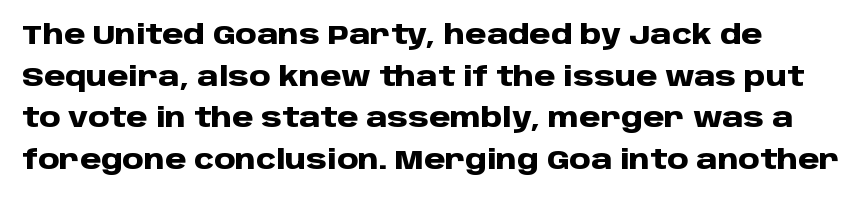
Q: Is the text bold? A: Yes.
Q: Is the text italic (slanted)? A: No, it is upright.
Q: Is the text underlined? A: No.
Q: Is the spacing between letters normal or unusually wide? A: Normal.
Q: Is the spacing between lines tight, normal or loose? A: Normal.
